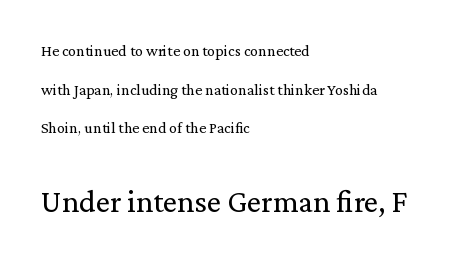
Line spacing here is loose. Varying glyph widths throughout — classic text-font behaviour. Beneath every word, the page is bare. The font family rendered here belongs to the serif group.
